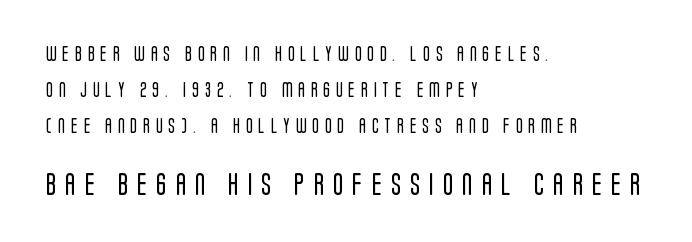
The image shows 23 px text type, upright; set left-aligned, loose line spacing (2.39x), unusually wide letter spacing (+0.41 em), not underlined; the second (bottom) block is 1.53x larger.
